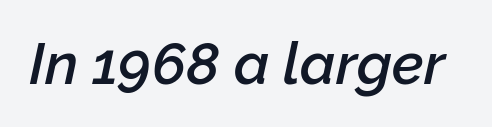
Rendered with sloped, italic letterforms. The face used here is rendered with its standard letterfit. This is moderately heavy type, rendered in semibold. Looks like regular typesetting: each glyph gets only the width it needs.
